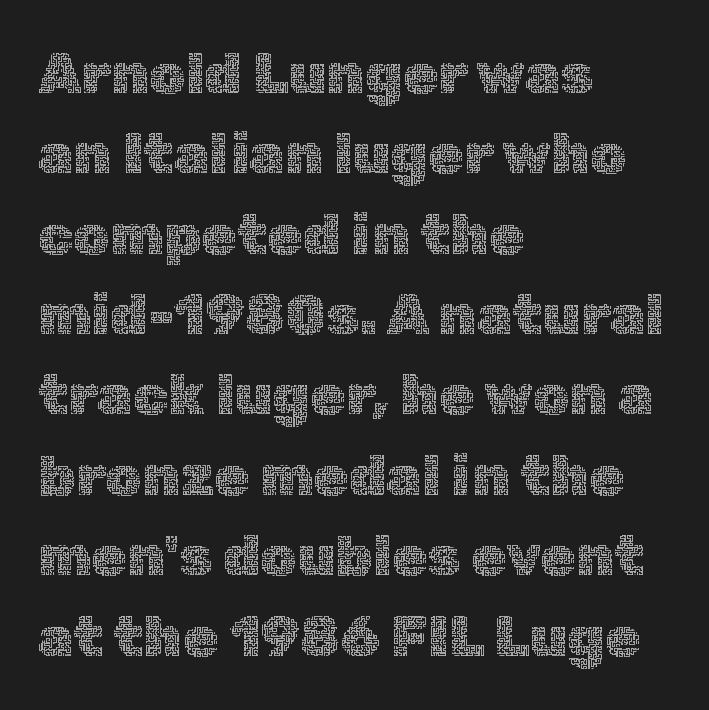
Q: Is the text bold? A: No.
Q: Is the text italic (slanted)? A: No, it is upright.
Q: Is the text underlined? A: No.
Q: How is the paragraph aligned? A: Left-aligned.
Q: Is the spacing between letters normal or unusually wide? A: Normal.
Q: Is the spacing between lines tight, normal or loose? A: Normal.
Q: Width (condensed, normal, or wide)? A: Normal.
Q: x-height? A: Medium.
Q: Monospaced? A: No.
